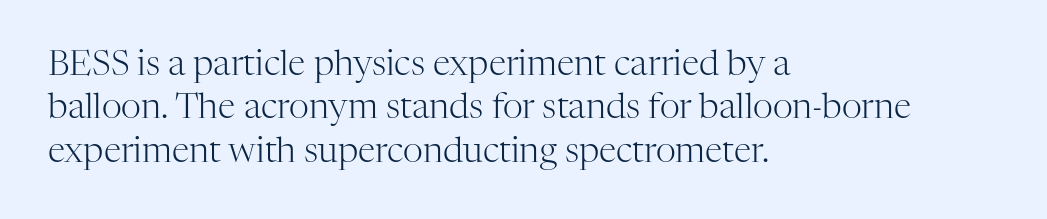
Teacher's note: observe the even left margin — that is flush-left alignment. A quiet, ordinary-to-light weight characterises the typeface. The line texture is even and compact thanks to regular tracking. Each letter keeps its own natural width here, so spacing adapts to shape. Only glyphs here, with clear space below each row. The characters display serif detailing at their extremities.
